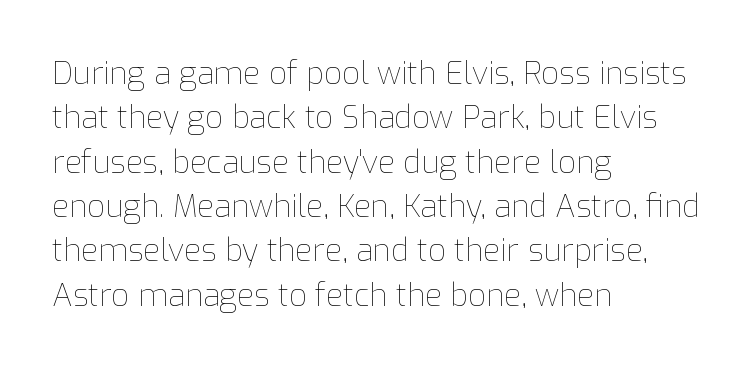
The image shows 31 px thin type, upright; set left-aligned, normal line spacing (1.43x), normal letter spacing, not underlined; low stroke contrast and a medium x-height.
